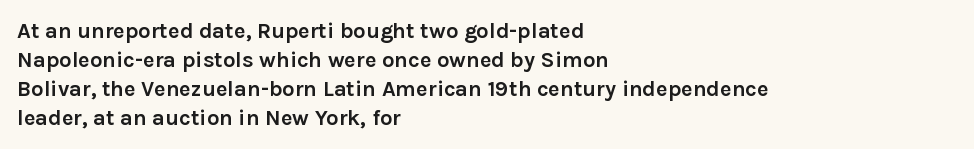
Q: Is the text bold? A: Yes.
Q: Is the text italic (slanted)? A: No, it is upright.
Q: Is the text underlined? A: No.
Q: How is the paragraph aligned? A: Left-aligned.
Q: Is the spacing between letters normal or unusually wide? A: Normal.
Q: Is the spacing between lines tight, normal or loose? A: Normal.
